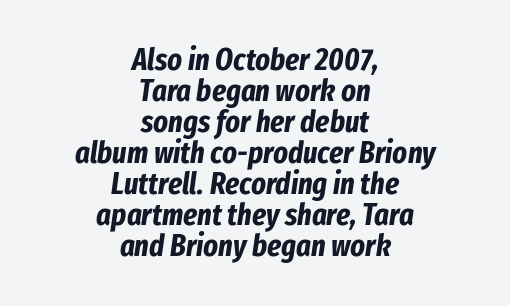
The image shows 31 px bold, condensed type, italic (leaning right); set centered, tight line spacing (1.0x), normal letter spacing, not underlined; low stroke contrast and a medium x-height.
